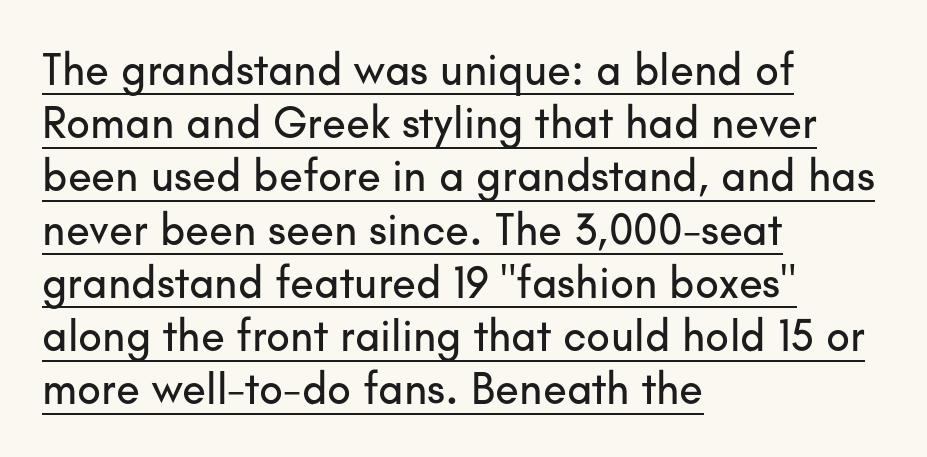
The image shows 44 px sans-serif type, upright; set left-aligned, line spacing 1.21x, normal letter spacing, underlined; low stroke contrast and a small x-height.
